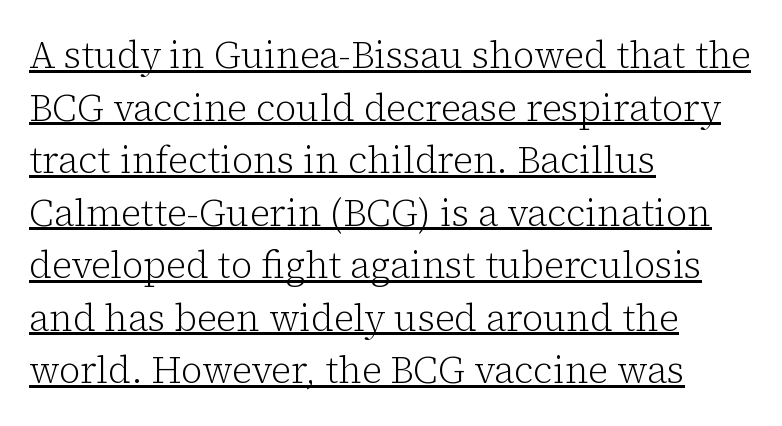
{"serif": "yes", "italic": "no", "bold": "no", "weight": "light", "width": "normal", "stroke_contrast": "low", "x_height": "medium", "monospaced": "no", "underline": "yes", "align": "left", "line_spacing": "normal", "line_spacing_ratio": 1.42, "letter_spacing": "normal", "letter_spacing_em": 0.0, "glyph_px": 37}
